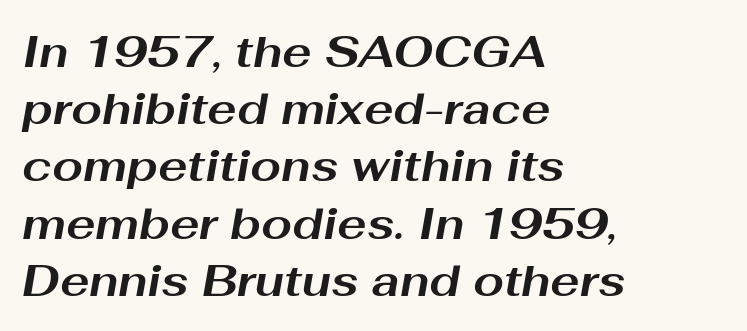
These lines sit exactly where default settings would place them. Spacing between characters is what you'd get straight out of the box. Spacing verdict: proportional, widths tailored to each character. Only glyphs here, with clear space below each row.
